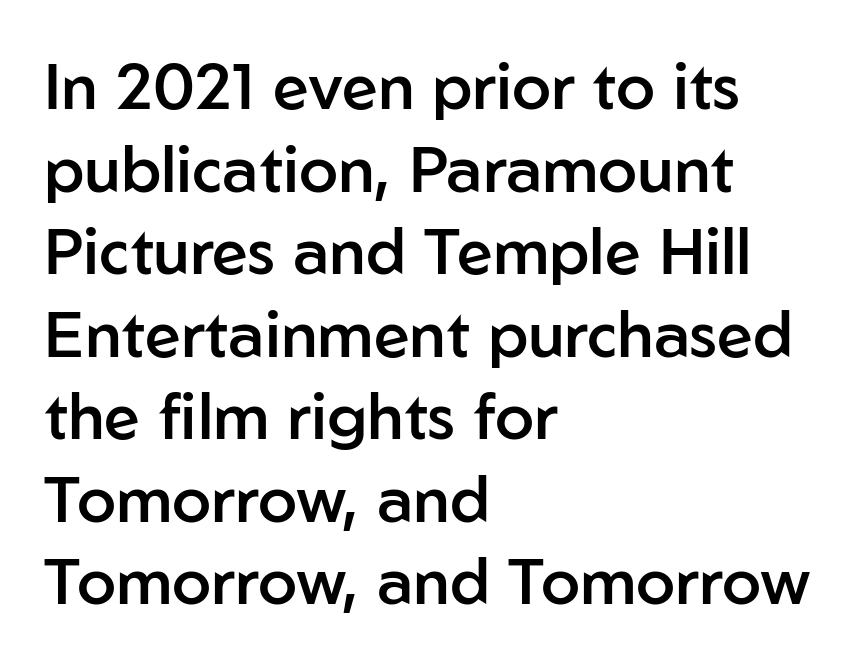
The characters display no serif detailing; their extremities are plain. Quick note: not italic, upright. The specimen omits any rule beneath the text block's lines. Look at the stroke-to-counter ratio: somewhat heavy, a semibold. The paragraph shown leans on its left margin. Character widths vary here, with narrow letters taking less room than wide ones.
